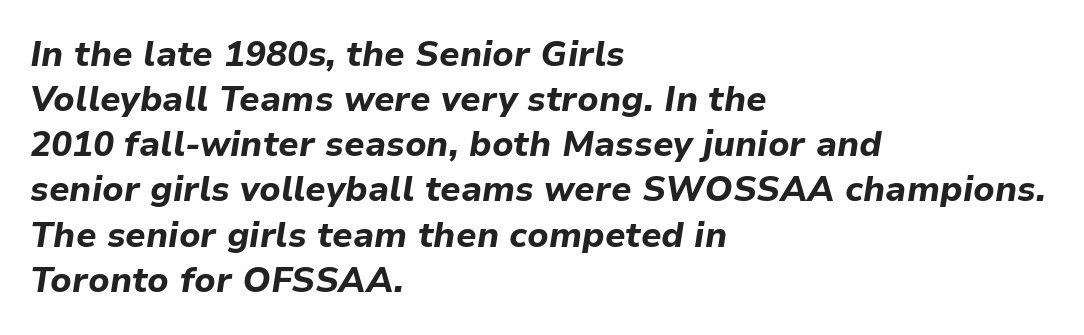
Q: Is the text bold? A: Yes.
Q: Is the text italic (slanted)? A: Yes, it leans right by about 9 degrees.
Q: Is the text underlined? A: No.
Q: How is the paragraph aligned? A: Left-aligned.
Q: Is the spacing between letters normal or unusually wide? A: Normal.
Q: Is the spacing between lines tight, normal or loose? A: Normal.
Q: Width (condensed, normal, or wide)? A: Normal.
Q: Stroke contrast? A: Low.
Q: x-height? A: Medium.
Q: Monospaced? A: No.
